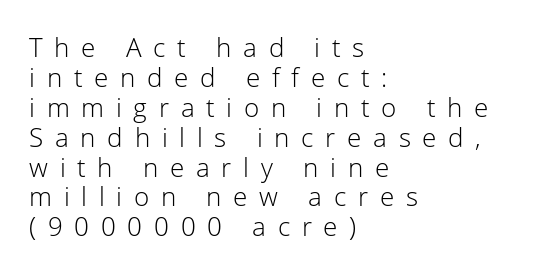
{"italic": "no", "bold": "no", "underline": "no", "align": "left", "line_spacing": "tight", "line_spacing_ratio": 1.15, "letter_spacing": "wide", "letter_spacing_em": 0.45, "glyph_px": 26}
